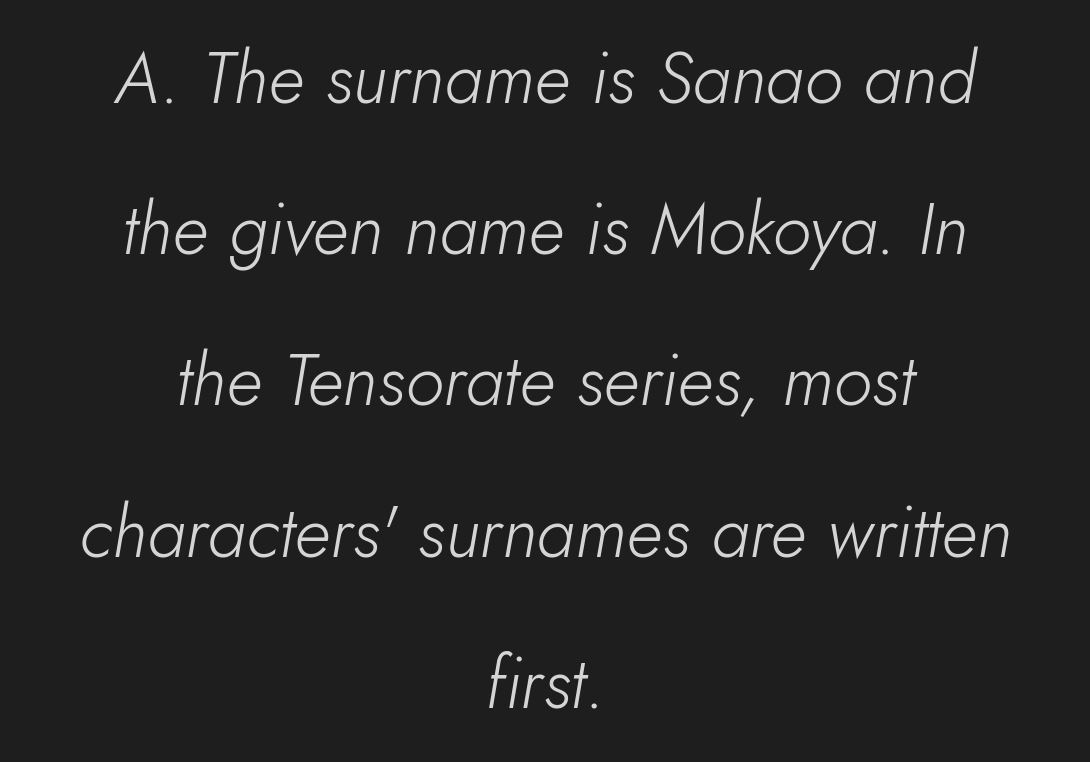
The image shows 71 px light type, italic (leaning right); set centered, loose line spacing (2.13x), normal letter spacing, not underlined; low stroke contrast and a small x-height.
